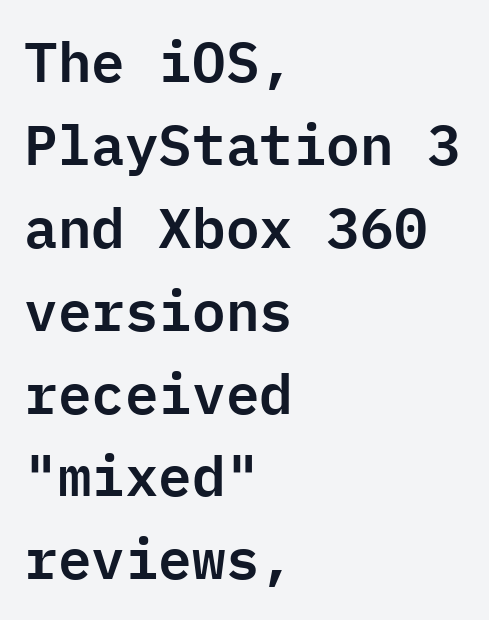
{"serif": "no", "italic": "no", "width": "normal", "stroke_contrast": "low", "x_height": "medium", "monospaced": "yes", "underline": "no", "align": "left", "line_spacing": "normal", "line_spacing_ratio": 1.48, "letter_spacing": "normal", "letter_spacing_em": 0.0, "glyph_px": 56}
